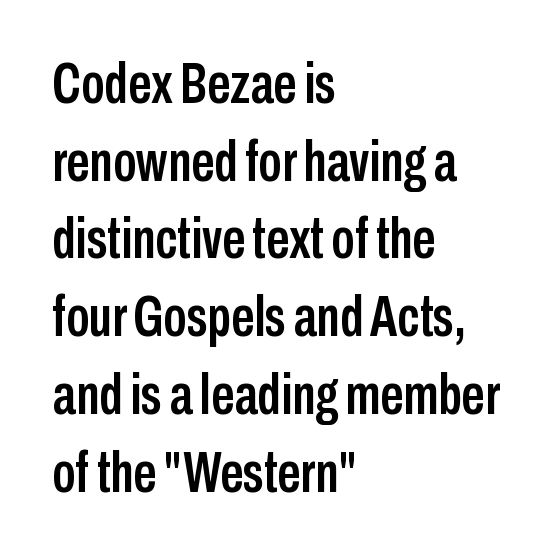
The image shows 58 px condensed sans-serif type, upright; set left-aligned, normal line spacing (1.34x), normal letter spacing, not underlined; low stroke contrast and a medium x-height.
